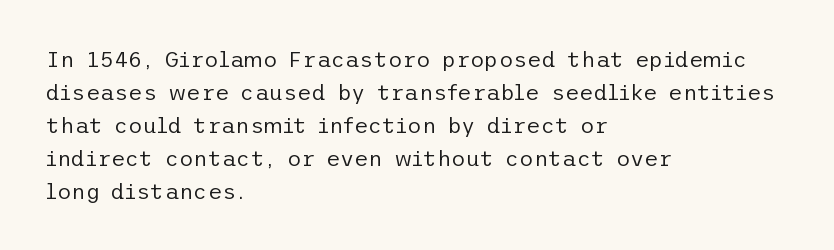
Q: Is the text bold? A: No.
Q: Is the text italic (slanted)? A: No, it is upright.
Q: Is the text underlined? A: No.
Q: How is the paragraph aligned? A: Left-aligned.
Q: Is the spacing between letters normal or unusually wide? A: Normal.
Q: Is the spacing between lines tight, normal or loose? A: Normal.
